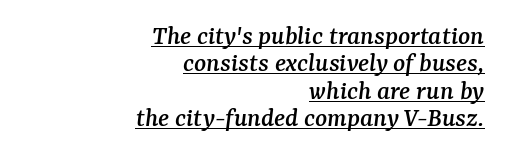
{"serif": "yes", "italic": "yes", "lean": "right", "slant_degrees": 7, "width": "normal", "stroke_contrast": "medium", "x_height": "medium", "monospaced": "no", "underline": "yes", "align": "right", "line_spacing": "tight", "line_spacing_ratio": 0.98, "letter_spacing": "normal", "letter_spacing_em": 0.0, "glyph_px": 28}
